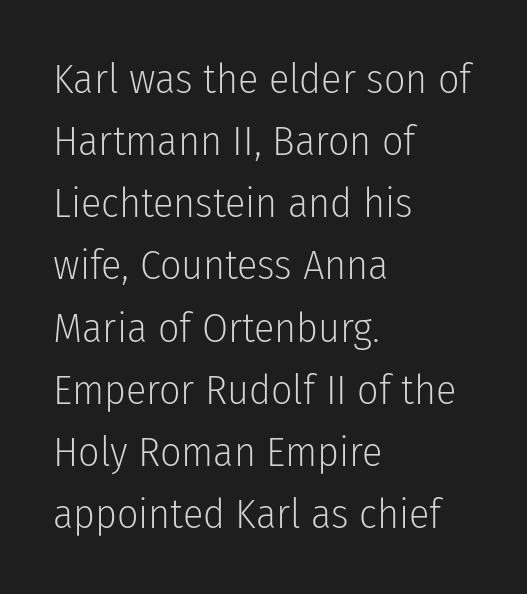
{"serif": "no", "italic": "no", "bold": "no", "weight": "light", "width": "condensed", "stroke_contrast": "low", "x_height": "medium", "monospaced": "no", "underline": "no", "align": "left", "line_spacing": "normal", "line_spacing_ratio": 1.48, "letter_spacing": "normal", "letter_spacing_em": 0.0, "glyph_px": 42}
